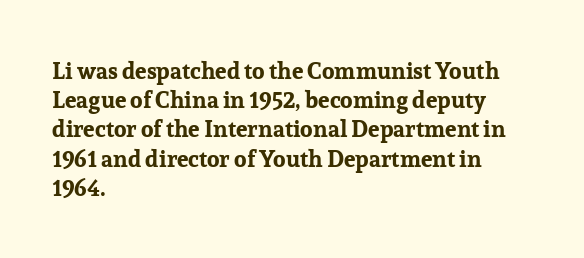
{"italic": "no", "bold": "yes", "underline": "no", "align": "left", "line_spacing": "normal", "line_spacing_ratio": 1.27, "letter_spacing": "normal", "letter_spacing_em": 0.0, "glyph_px": 23}
